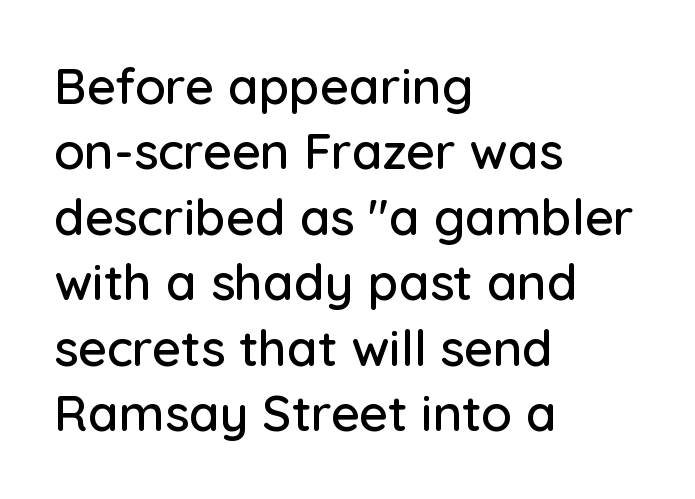
The image shows 50 px sans-serif type, upright; set left-aligned, normal line spacing (1.31x), normal letter spacing, not underlined; low stroke contrast and a medium x-height.
